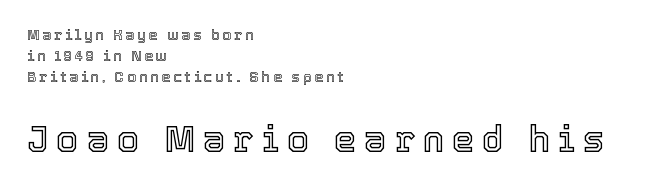
{"italic": "no", "width": "normal", "x_height": "medium", "monospaced": "no", "underline": "no", "align": "left", "line_spacing": "normal", "line_spacing_ratio": 1.5, "letter_spacing": "wide", "letter_spacing_em": 0.21, "larger_block": "second", "size_ratio": 2.57, "glyph_px": 36}
